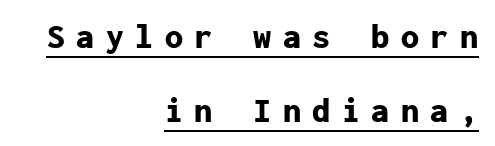
The image shows 36 px bold sans-serif type, upright, monospaced; set right-aligned, loose line spacing (2.05x), unusually wide letter spacing (+0.32 em), underlined; low stroke contrast and a medium x-height.
